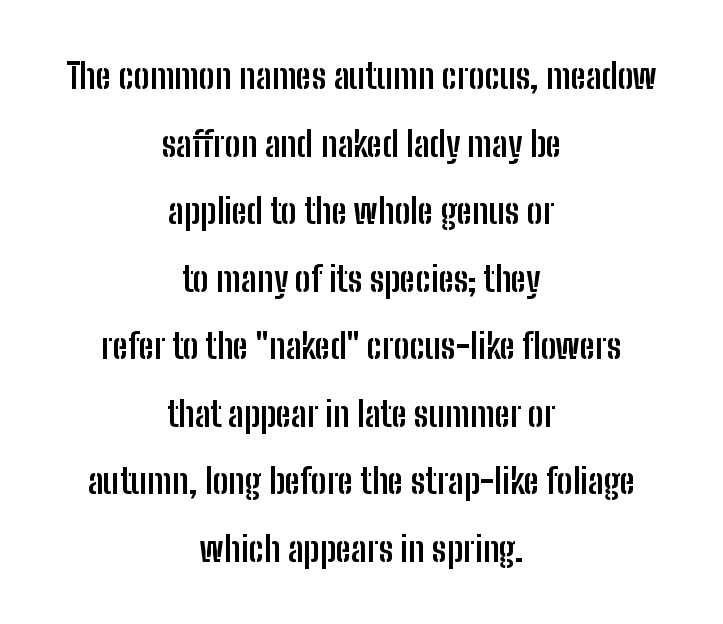
{"serif": "no", "italic": "no", "bold": "yes", "weight": "semibold", "width": "condensed", "stroke_contrast": "low", "x_height": "medium", "monospaced": "no", "underline": "no", "align": "center", "line_spacing": "loose", "line_spacing_ratio": 1.93, "letter_spacing": "normal", "letter_spacing_em": 0.0, "glyph_px": 35}
